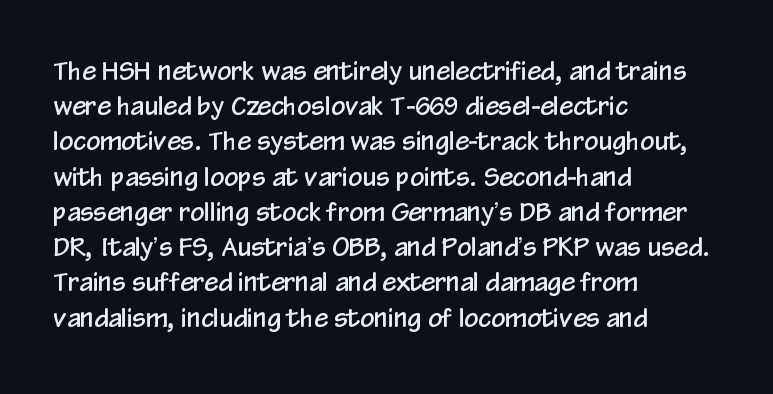
{"italic": "no", "underline": "no", "align": "left", "line_spacing": "normal", "line_spacing_ratio": 1.41, "letter_spacing": "normal", "letter_spacing_em": 0.0, "glyph_px": 25}
